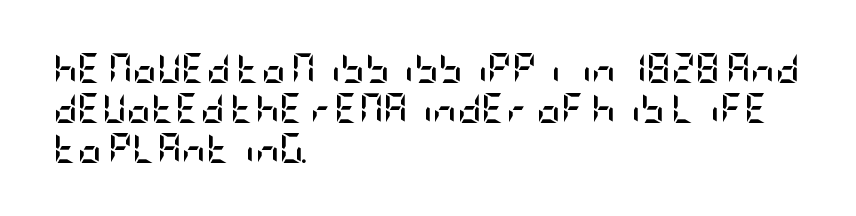
{"serif": "no", "italic": "no", "bold": "yes", "weight": "semibold", "width": "condensed", "stroke_contrast": "low", "x_height": "large", "underline": "no", "align": "left", "line_spacing": "normal", "line_spacing_ratio": 1.33, "letter_spacing": "normal", "letter_spacing_em": 0.0, "glyph_px": 30}
